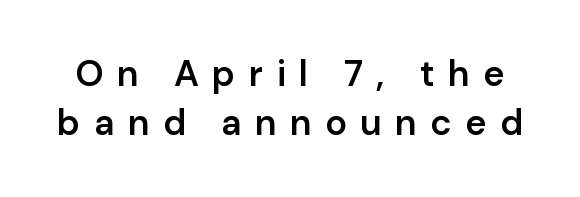
{"serif": "no", "italic": "no", "bold": "semi", "weight": "semibold", "width": "normal", "stroke_contrast": "low", "x_height": "medium", "monospaced": "no", "underline": "no", "line_spacing": "normal", "line_spacing_ratio": 1.36, "letter_spacing": "wide", "letter_spacing_em": 0.37, "glyph_px": 36}
